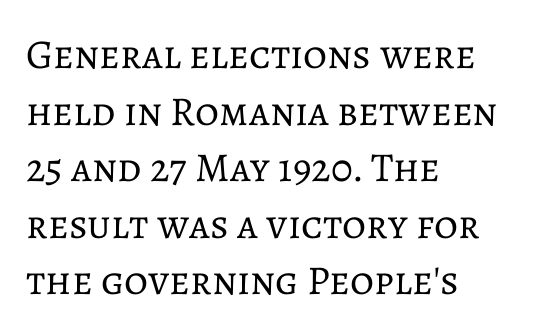
The image shows 41 px regular-weight type, upright; set left-aligned, normal line spacing (1.38x), normal letter spacing, not underlined; low stroke contrast and a medium x-height.
